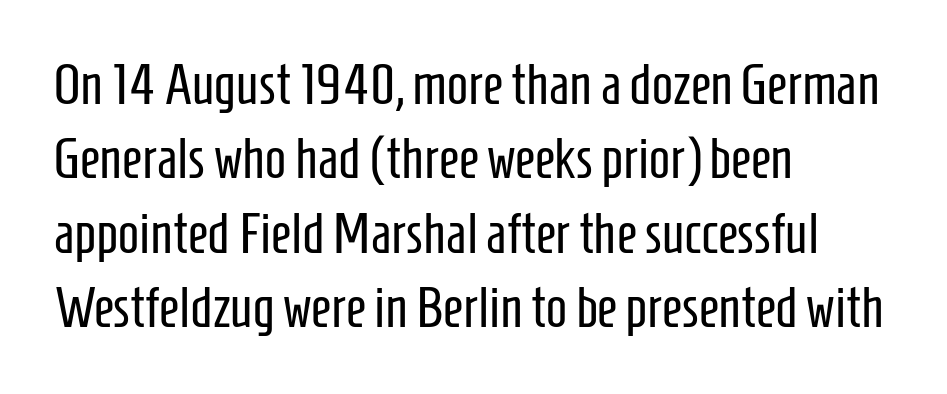
{"serif": "no", "italic": "no", "bold": "no", "weight": "regular", "width": "condensed", "stroke_contrast": "low", "x_height": "medium", "monospaced": "no", "underline": "no", "align": "left", "line_spacing": "normal", "line_spacing_ratio": 1.33, "letter_spacing": "normal", "letter_spacing_em": 0.0, "glyph_px": 56}
